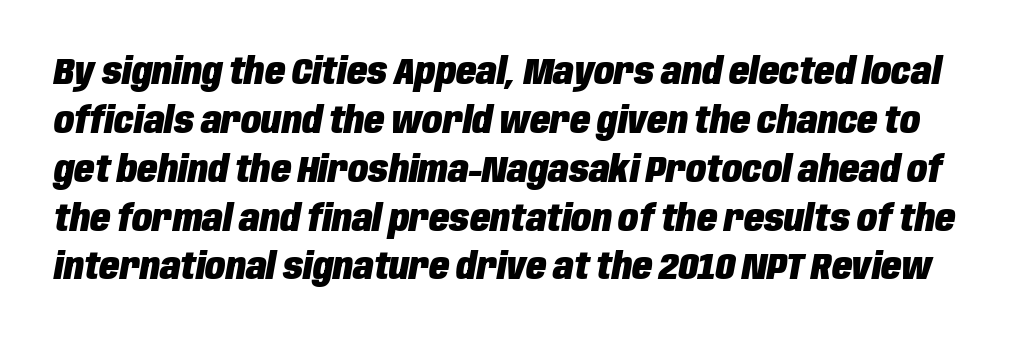
The image shows 37 px heavy, condensed type, italic (leaning right); set normal line spacing (1.32x), normal letter spacing, not underlined; low stroke contrast and a large x-height.
